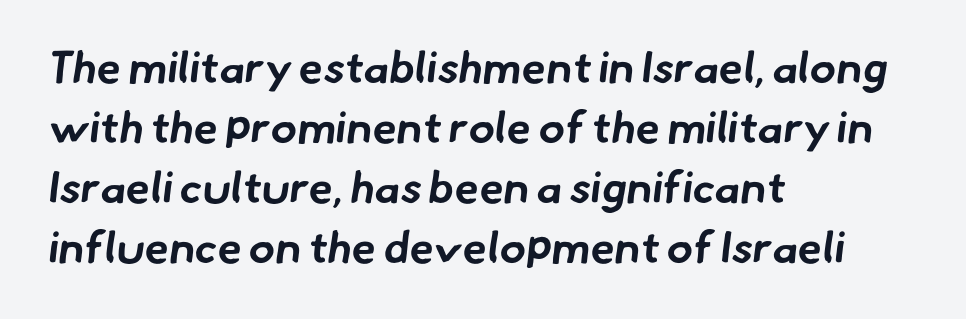
{"serif": "no", "bold": "yes", "weight": "bold", "width": "normal", "stroke_contrast": "low", "x_height": "small", "monospaced": "no", "underline": "no", "align": "left", "line_spacing": "normal", "line_spacing_ratio": 1.36, "letter_spacing": "normal", "letter_spacing_em": 0.0, "glyph_px": 44}
